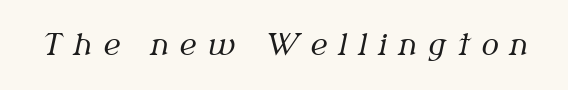
A bare baseline throughout the passage. Stroke terminals: seriffed. Slanted lettering throughout. What stands out about the letter spacing? Its width — letters are far apart. Letters have the restrained weight of plain body copy at most. The passage shown is typed in a proportional face where columns would drift.
